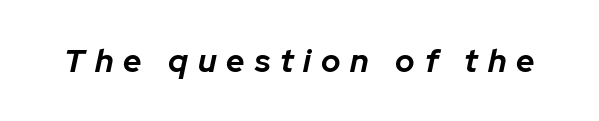
Every character sits at an angle, as italics do. Here the designer chose a conventional face with non-uniform glyph widths. The typesetting leans heavy: a genuine bold. Caption: expanded tracking, letters set apart. A bare baseline throughout the passage.
